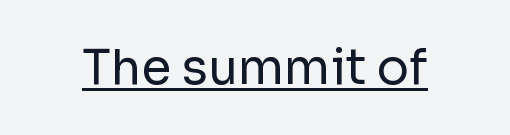
The image shows 48 px regular-weight sans-serif type, upright; set normal letter spacing, underlined; low stroke contrast and a medium x-height.
